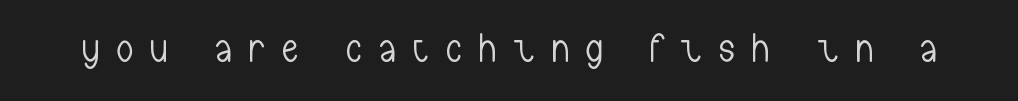
{"serif": "no", "italic": "no", "bold": "no", "weight": "light", "width": "condensed", "stroke_contrast": "low", "x_height": "medium", "monospaced": "no", "underline": "no", "letter_spacing": "wide", "letter_spacing_em": 0.45, "glyph_px": 40}
